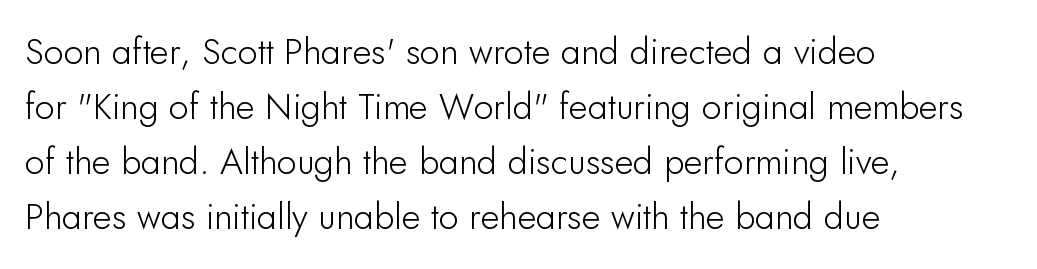
The image shows 36 px sans-serif type, upright; set left-aligned, normal line spacing (1.53x), normal letter spacing, not underlined; low stroke contrast and a small x-height.
